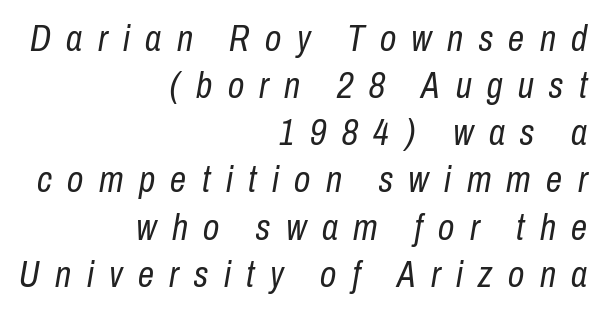
{"italic": "yes", "lean": "right", "slant_degrees": 10, "bold": "no", "weight": "regular", "width": "condensed", "stroke_contrast": "low", "x_height": "medium", "monospaced": "no", "underline": "no", "align": "right", "line_spacing": "normal", "line_spacing_ratio": 1.31, "letter_spacing": "wide", "letter_spacing_em": 0.43, "glyph_px": 36}
